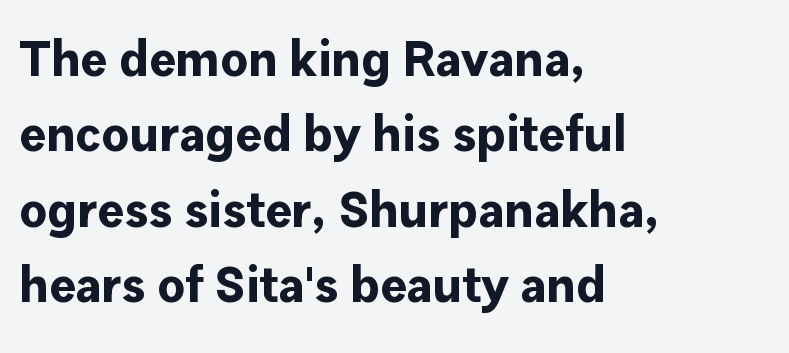
You could not count columns in this text — the font is proportionally spaced. Check where the strokes stop: nothing finishes them off — pure sans. Left-aligned paragraph, ragged on the right. Descenders are the only things crossing below the line. Caption: standard tracking, unaltered.
